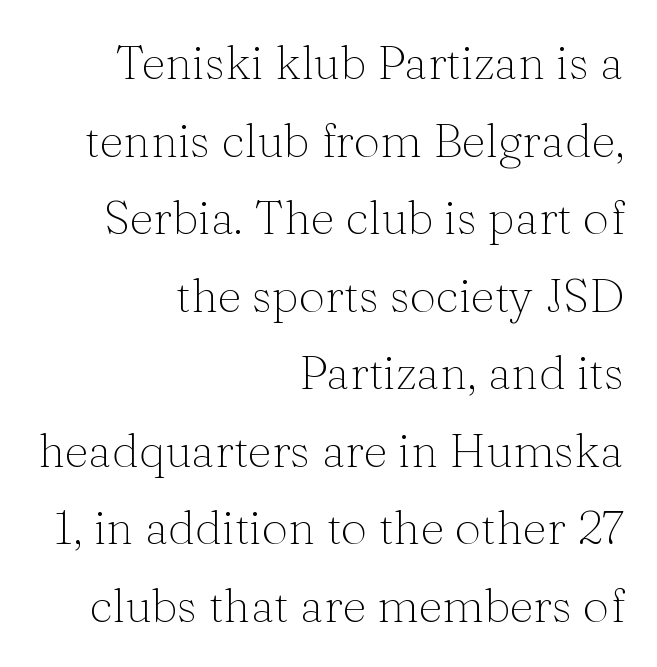
Q: Is the text bold? A: No.
Q: Is the text italic (slanted)? A: No, it is upright.
Q: Is the typeface a serif or a sans-serif typeface? A: Serif.
Q: Is the text underlined? A: No.
Q: How is the paragraph aligned? A: Right-aligned.
Q: Is the spacing between letters normal or unusually wide? A: Normal.
Q: Is the spacing between lines tight, normal or loose? A: Normal.
Q: Width (condensed, normal, or wide)? A: Normal.
Q: Stroke contrast? A: Medium.
Q: x-height? A: Medium.
Q: Monospaced? A: No.
